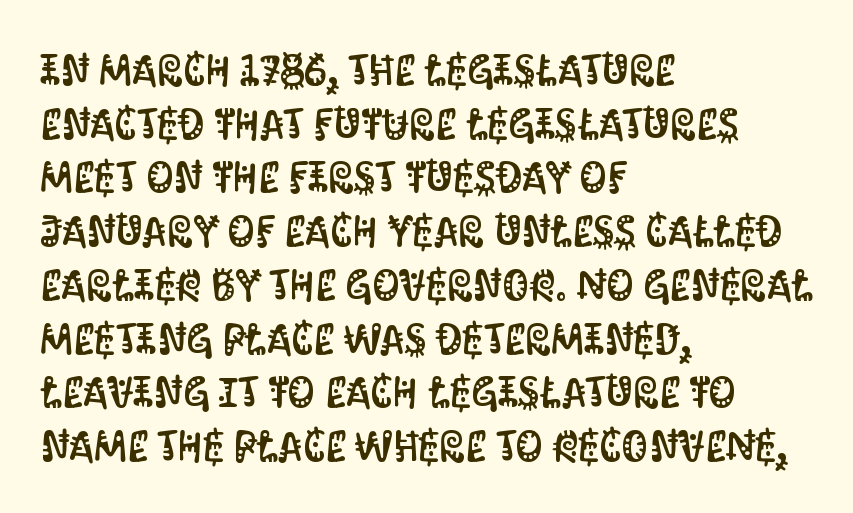
Q: Is the text italic (slanted)? A: No, it is upright.
Q: Is the typeface a serif or a sans-serif typeface? A: Sans-serif.
Q: Is the text underlined? A: No.
Q: How is the paragraph aligned? A: Left-aligned.
Q: Is the spacing between letters normal or unusually wide? A: Normal.
Q: Is the spacing between lines tight, normal or loose? A: Normal.
Q: Width (condensed, normal, or wide)? A: Condensed.
Q: Stroke contrast? A: Medium.
Q: x-height? A: Large.
Q: Monospaced? A: No.
